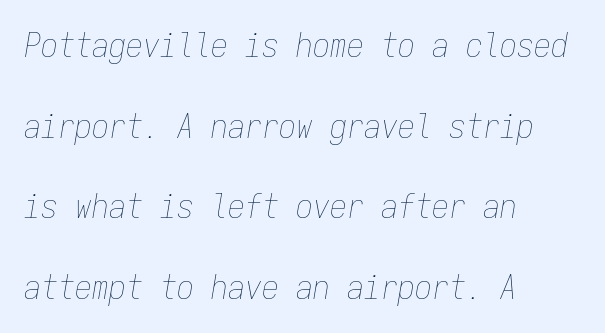
The rendering uses typewriter-style spacing with identical character cells. The characters are drawn with everyday or finer stroke widths. A typesetter would call this leading open, well beyond the default. Does the lettering tilt? It does — this is italic. Alignment: flush left. Unmarked baselines from the first word to the last.
